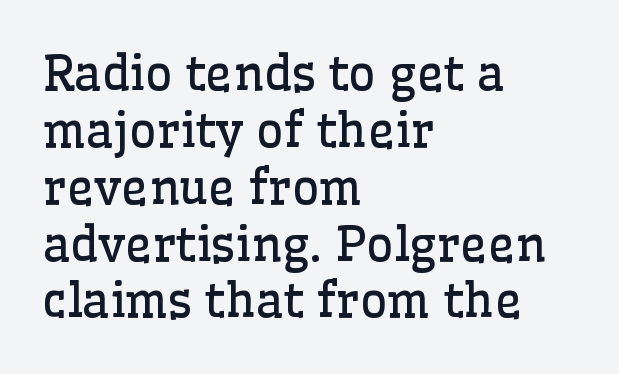
The image shows 47 px regular-weight serif type, upright; set left-aligned, line spacing 1.21x, normal letter spacing, not underlined; low stroke contrast and a medium x-height.
